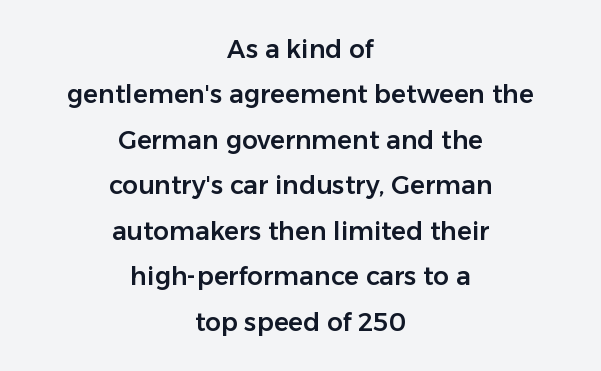
The image shows 25 px text type, upright; set centered, line spacing 1.82x, normal letter spacing, not underlined.
